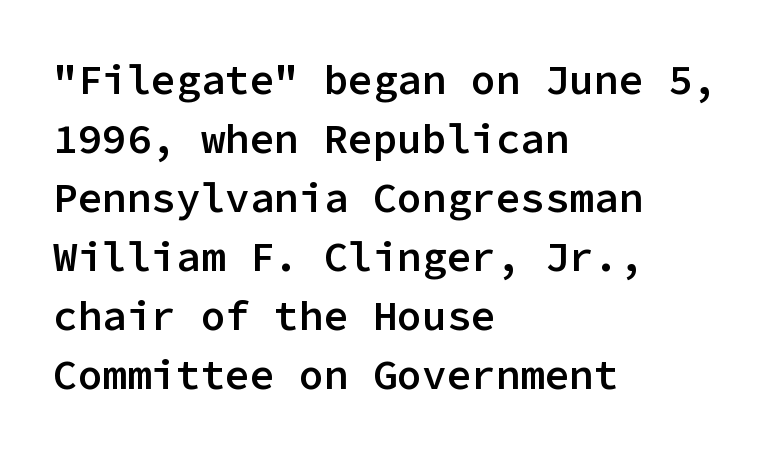
The image shows 41 px semibold sans-serif type, upright, monospaced; set left-aligned, normal line spacing (1.44x), normal letter spacing, not underlined; low stroke contrast and a medium x-height.
